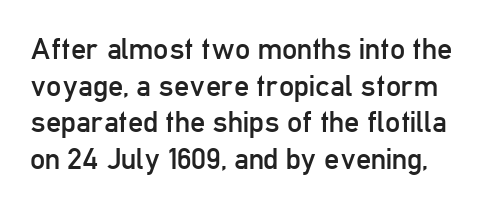
{"serif": "no", "italic": "no", "bold": "no", "weight": "regular", "width": "condensed", "stroke_contrast": "low", "x_height": "medium", "monospaced": "no", "underline": "no", "line_spacing_ratio": 1.22, "letter_spacing": "normal", "letter_spacing_em": 0.0, "glyph_px": 30}
